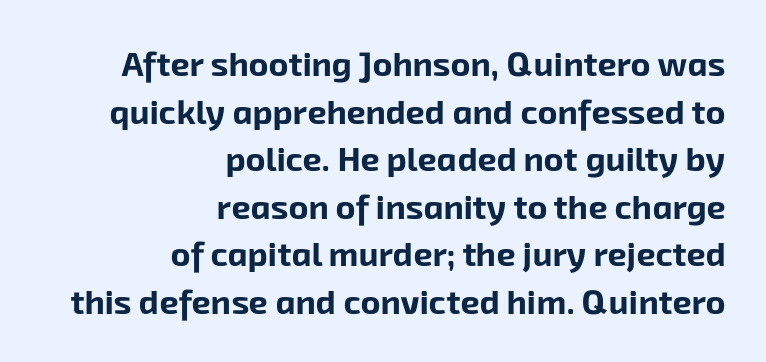
{"serif": "no", "bold": "yes", "weight": "bold", "width": "normal", "stroke_contrast": "low", "x_height": "medium", "monospaced": "no", "underline": "no", "align": "right", "line_spacing": "normal", "line_spacing_ratio": 1.4, "letter_spacing": "normal", "letter_spacing_em": 0.0, "glyph_px": 34}
